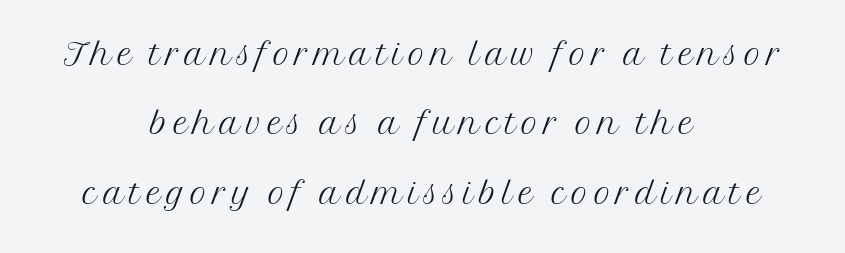
Observe the serifs anchoring each vertical stroke in this sample. Character widths vary here, with narrow letters taking less room than wide ones. The rendering positions every line midway between the sides. A quiet, ordinary-to-light weight characterises the typeface.
